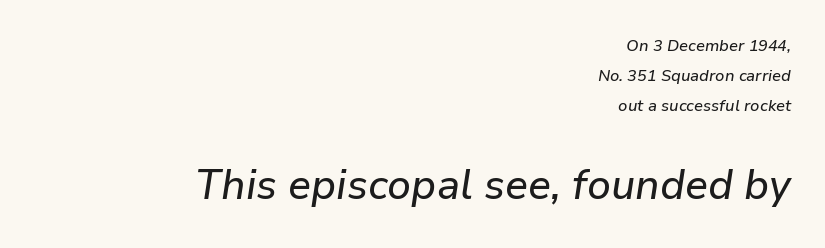
{"italic": "yes", "lean": "right", "slant_degrees": 9, "width": "normal", "stroke_contrast": "low", "x_height": "medium", "monospaced": "no", "underline": "no", "align": "right", "line_spacing_ratio": 1.87, "letter_spacing": "normal", "letter_spacing_em": 0.0, "larger_block": "second", "size_ratio": 2.56, "glyph_px": 41}
